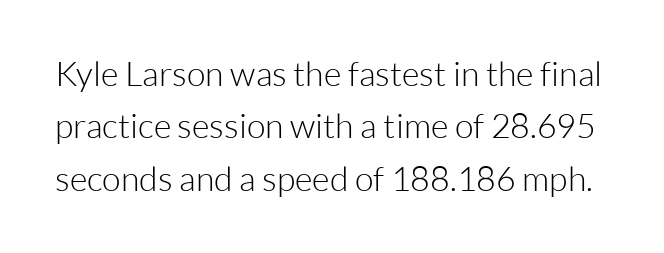
The image shows 34 px light sans-serif type, upright; set normal line spacing (1.54x), normal letter spacing, not underlined; low stroke contrast and a medium x-height.
